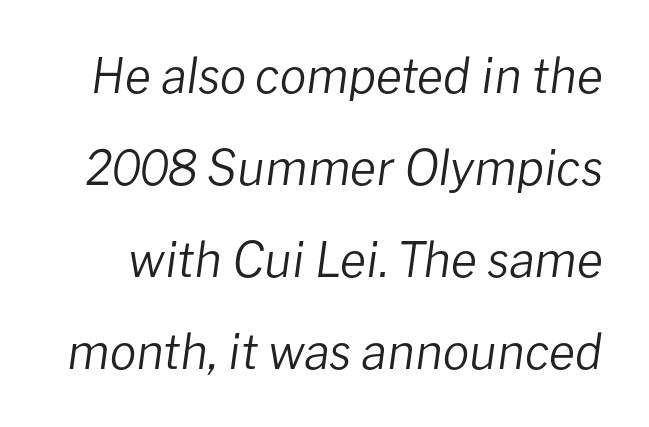
The image shows 48 px regular-weight type, italic (leaning right); set loose line spacing (1.92x), normal letter spacing, not underlined; low stroke contrast and a medium x-height.
